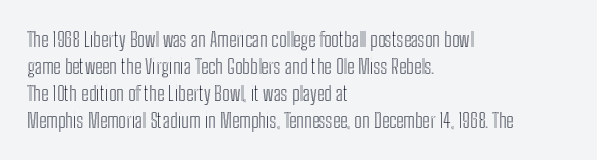
{"italic": "no", "underline": "no", "align": "left", "line_spacing": "normal", "line_spacing_ratio": 1.35, "letter_spacing": "normal", "letter_spacing_em": 0.0, "glyph_px": 20}
